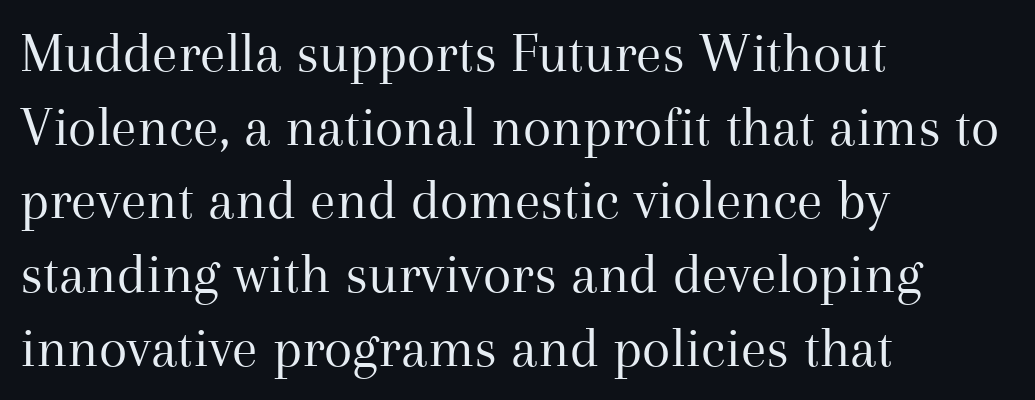
{"serif": "yes", "italic": "no", "bold": "no", "weight": "regular", "width": "normal", "stroke_contrast": "medium", "x_height": "medium", "monospaced": "no", "underline": "no", "align": "left", "line_spacing": "normal", "line_spacing_ratio": 1.27, "letter_spacing": "normal", "letter_spacing_em": 0.0, "glyph_px": 58}
